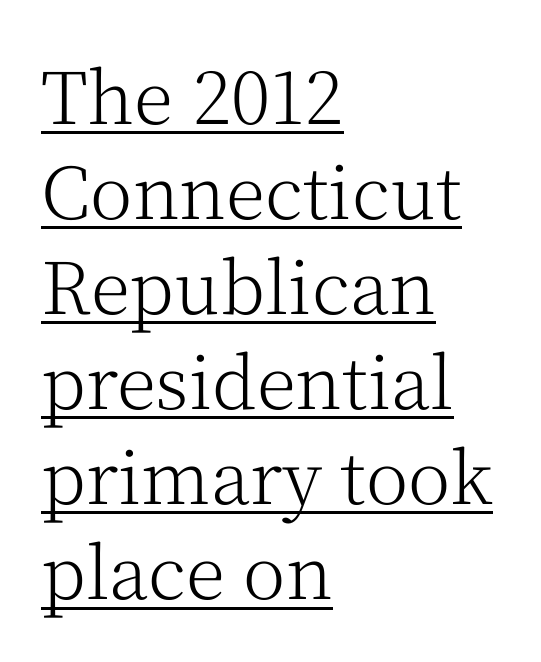
{"serif": "yes", "italic": "no", "bold": "no", "weight": "light", "width": "normal", "stroke_contrast": "medium", "x_height": "medium", "monospaced": "no", "underline": "yes", "align": "left", "line_spacing": "normal", "line_spacing_ratio": 1.32, "letter_spacing": "normal", "letter_spacing_em": 0.0, "glyph_px": 72}
